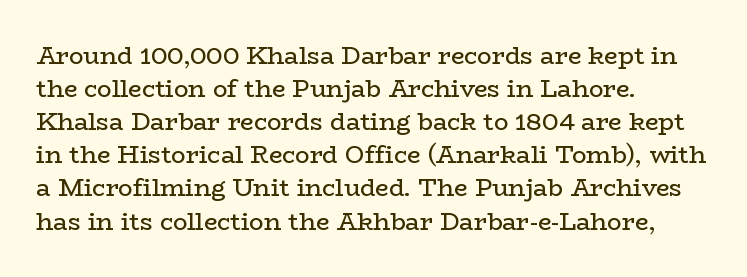
The image shows 24 px text type, upright; set left-aligned, normal line spacing (1.38x), normal letter spacing, not underlined.
